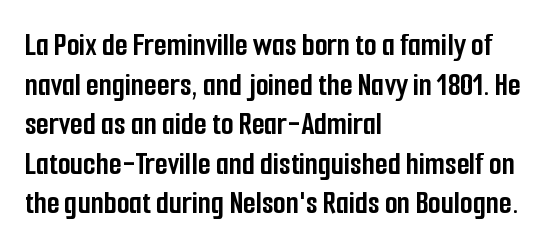
{"serif": "no", "italic": "no", "bold": "yes", "weight": "semibold", "width": "condensed", "stroke_contrast": "low", "x_height": "medium", "monospaced": "no", "underline": "no", "align": "left", "line_spacing_ratio": 1.2, "letter_spacing": "normal", "letter_spacing_em": 0.0, "glyph_px": 33}
